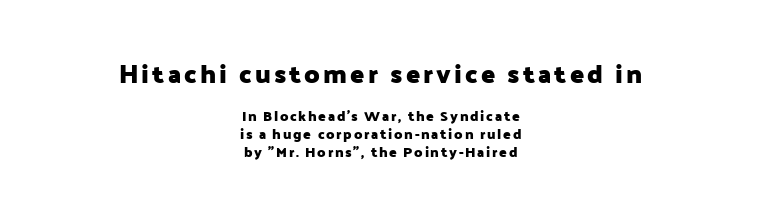
{"italic": "no", "bold": "yes", "underline": "no", "align": "center", "line_spacing": "normal", "line_spacing_ratio": 1.29, "larger_block": "first", "size_ratio": 1.86, "glyph_px": 26}
